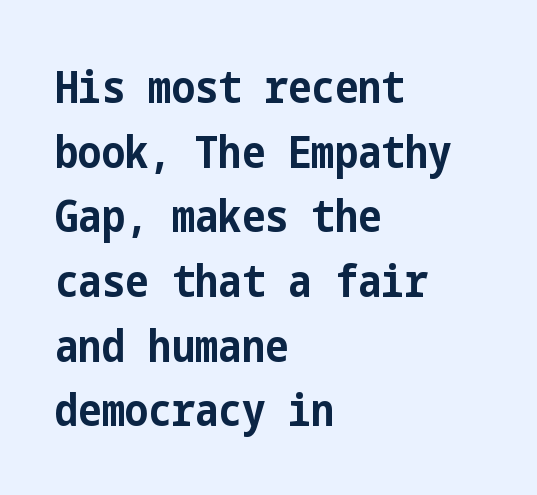
Evenly set lines give the paragraph a standard silhouette. Each glyph is drawn with heavy, bold strokes. Glyph-to-glyph distance matches everyday printed text. Alignment: flush left. I'd call this a sans setting — the letters go barefoot.
